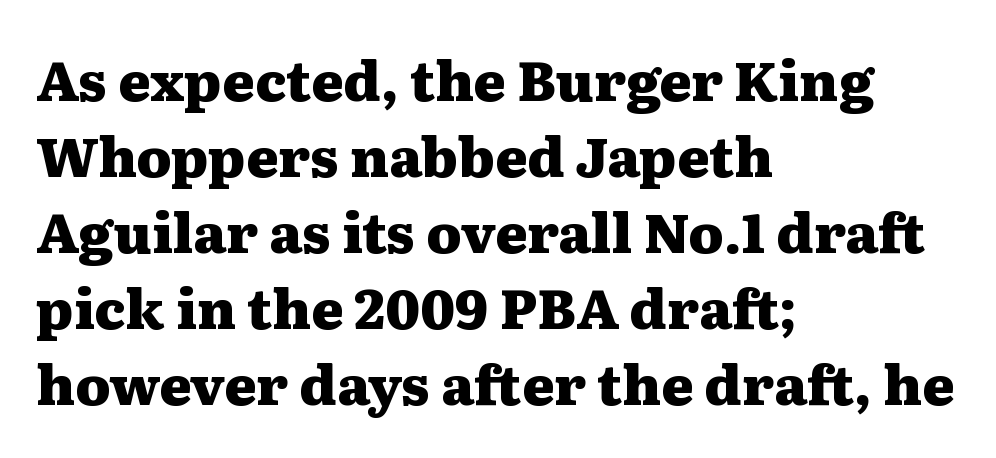
Q: Is the text bold? A: Yes.
Q: Is the text italic (slanted)? A: No, it is upright.
Q: Is the typeface a serif or a sans-serif typeface? A: Serif.
Q: Is the text underlined? A: No.
Q: How is the paragraph aligned? A: Left-aligned.
Q: Is the spacing between letters normal or unusually wide? A: Normal.
Q: Is the spacing between lines tight, normal or loose? A: Normal.
Q: Width (condensed, normal, or wide)? A: Wide.
Q: Stroke contrast? A: Medium.
Q: x-height? A: Medium.
Q: Monospaced? A: No.
